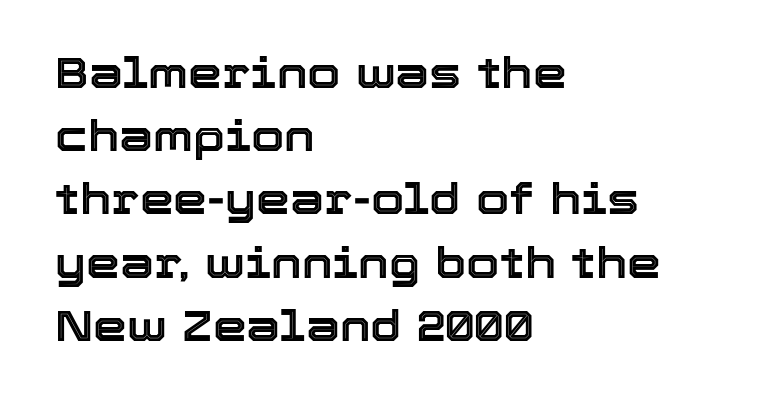
Nobody touched the tracking dial on this one. Think of a printed novel: that variable character pitch is what you see here. Ascenders rise straight up at ninety degrees. Teacher's note: observe the even left margin — that is flush-left alignment.
